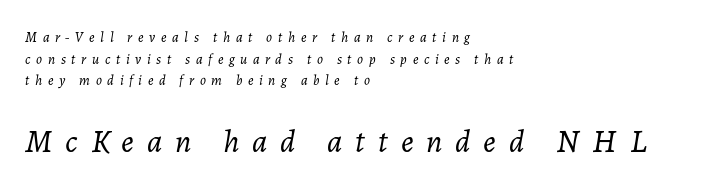
{"italic": "yes", "lean": "right", "slant_degrees": 7, "bold": "no", "weight": "light", "width": "normal", "stroke_contrast": "low", "x_height": "medium", "monospaced": "no", "underline": "no", "align": "left", "line_spacing": "normal", "line_spacing_ratio": 1.54, "letter_spacing": "wide", "letter_spacing_em": 0.4, "larger_block": "second", "size_ratio": 2.29, "glyph_px": 32}
